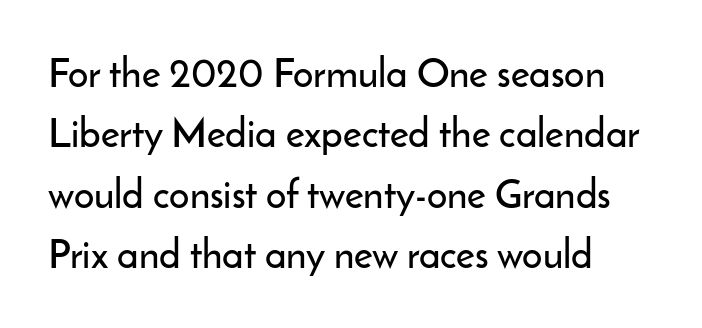
This sample uses an upright cut, with every glyph sitting square on the baseline. This rendering features lettering with no underline. You could not count columns in this text — the font is proportionally spaced. Stroke terminals: plain, sans-serif. Honestly, the letter spacing is just normal — you wouldn't notice it. The line-height multiplier appears to be the usual default.
